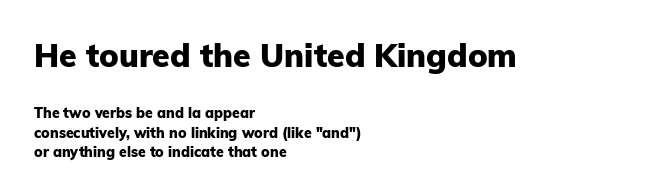
Q: Is the text bold? A: Yes.
Q: Is the text italic (slanted)? A: No, it is upright.
Q: Is the typeface a serif or a sans-serif typeface? A: Sans-serif.
Q: Is the text underlined? A: No.
Q: How is the paragraph aligned? A: Left-aligned.
Q: Is the spacing between letters normal or unusually wide? A: Normal.
Q: Is the spacing between lines tight, normal or loose? A: Normal.
Q: Which block of text is set in a larger size, the first (top) or the second (bottom)? A: The first (top) one.
Q: Width (condensed, normal, or wide)? A: Normal.
Q: Stroke contrast? A: Low.
Q: x-height? A: Medium.
Q: Monospaced? A: No.
